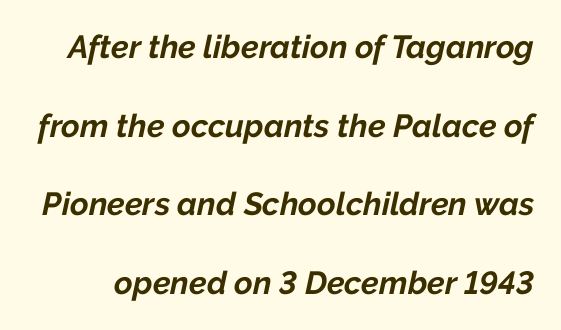
{"italic": "yes", "lean": "right", "slant_degrees": 12, "bold": "yes", "weight": "bold", "width": "normal", "stroke_contrast": "low", "x_height": "medium", "monospaced": "no", "underline": "no", "line_spacing": "loose", "line_spacing_ratio": 2.46, "letter_spacing": "normal", "letter_spacing_em": 0.0, "glyph_px": 32}
